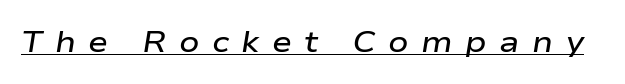
{"italic": "yes", "lean": "right", "slant_degrees": 9, "bold": "semi", "weight": "semibold", "width": "wide", "stroke_contrast": "low", "x_height": "medium", "monospaced": "no", "underline": "yes", "letter_spacing": "wide", "letter_spacing_em": 0.41, "glyph_px": 30}
